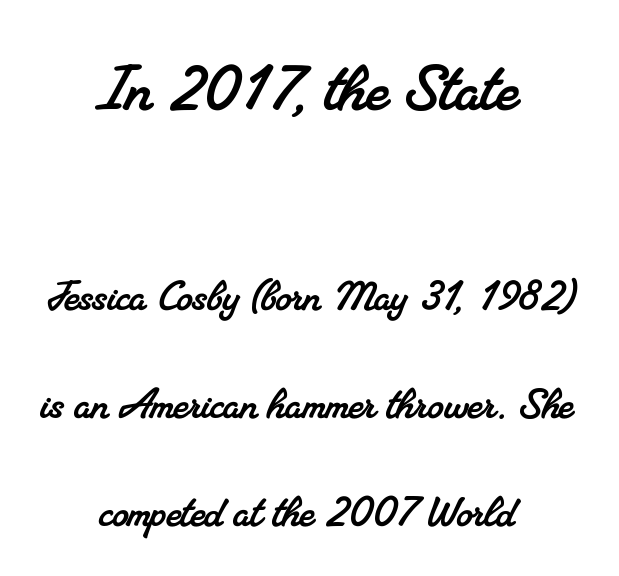
{"serif": "yes", "width": "normal", "stroke_contrast": "medium", "x_height": "small", "monospaced": "no", "underline": "no", "align": "center", "line_spacing": "loose", "line_spacing_ratio": 2.12, "letter_spacing": "normal", "letter_spacing_em": 0.0, "larger_block": "first", "size_ratio": 1.51, "glyph_px": 77}
